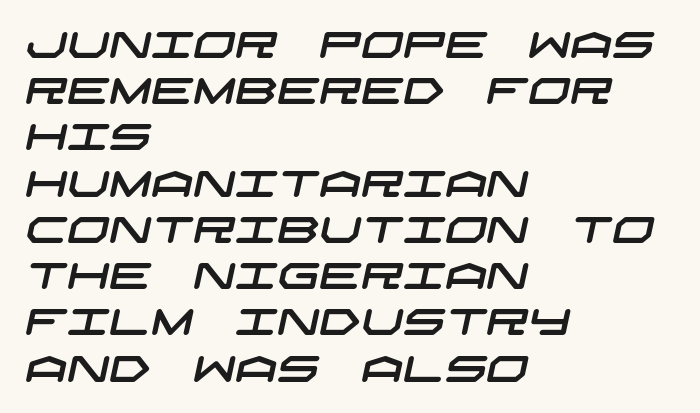
{"serif": "no", "width": "wide", "stroke_contrast": "low", "x_height": "large", "underline": "no", "align": "left", "line_spacing": "normal", "line_spacing_ratio": 1.25, "letter_spacing": "normal", "letter_spacing_em": 0.0, "glyph_px": 37}
